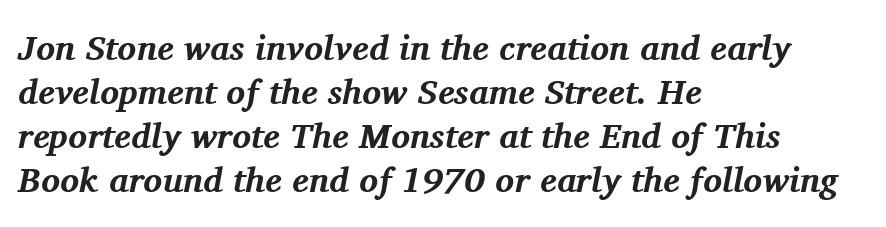
Looks like regular typesetting: each glyph gets only the width it needs. Look at the stroke-to-counter ratio: heavy, a bold. In CSS terms this would be text-align: left. Compared with typical paragraphs, the rows here are spaced about the same.
